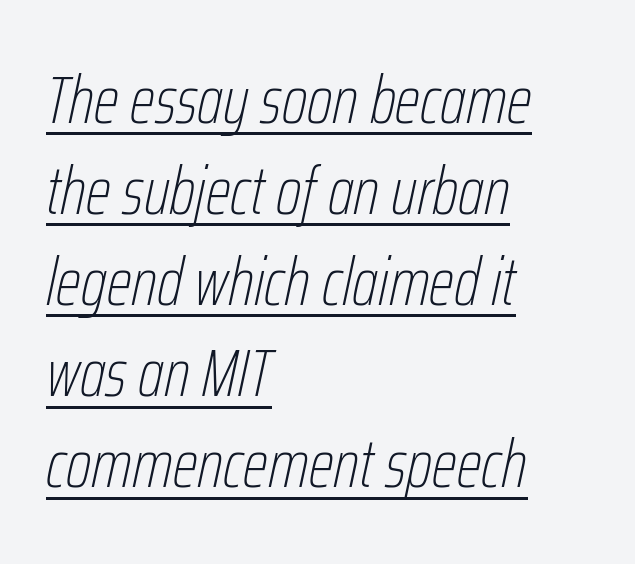
Typeset ragged right — the left edge is the straight one. The strokes are not fattened; the text isn't bold. The rendering uses a moderate line-height, typical for paragraphs. The gaps between neighbouring characters are ordinary and unremarkable.
